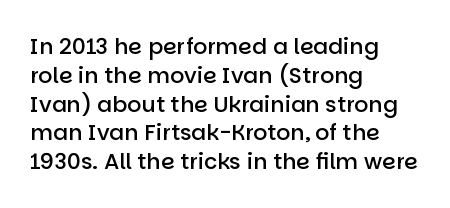
Left-aligned paragraph, ragged on the right. This sample uses plain, unmodified letter spacing. The lettering holds an erect, upright posture throughout. Underlining? Definitely not there. Students, this is semibold: more ink than regular, less than bold.
